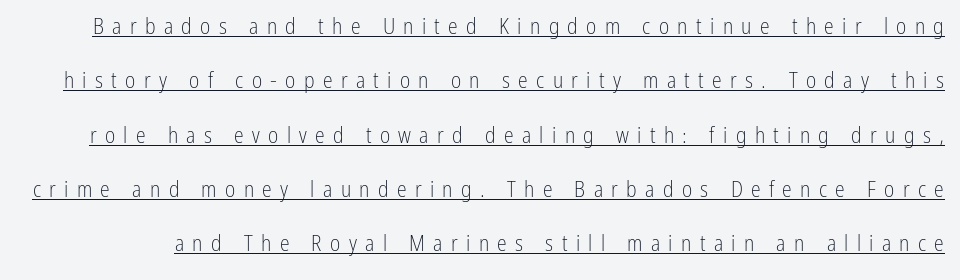
The image shows 22 px text type, upright; set loose line spacing (2.47x), unusually wide letter spacing (+0.38 em), underlined.
